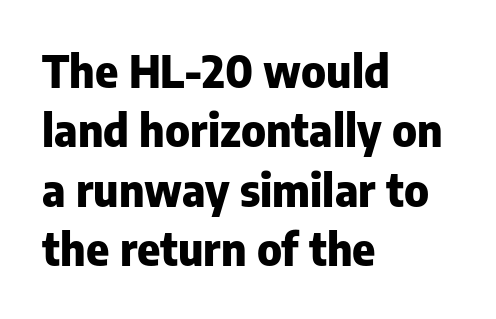
Q: Is the text bold? A: Yes.
Q: Is the text italic (slanted)? A: No, it is upright.
Q: Is the typeface a serif or a sans-serif typeface? A: Sans-serif.
Q: Is the text underlined? A: No.
Q: How is the paragraph aligned? A: Left-aligned.
Q: Is the spacing between letters normal or unusually wide? A: Normal.
Q: Is the spacing between lines tight, normal or loose? A: Normal.
Q: Width (condensed, normal, or wide)? A: Normal.
Q: Stroke contrast? A: Low.
Q: x-height? A: Medium.
Q: Monospaced? A: No.
